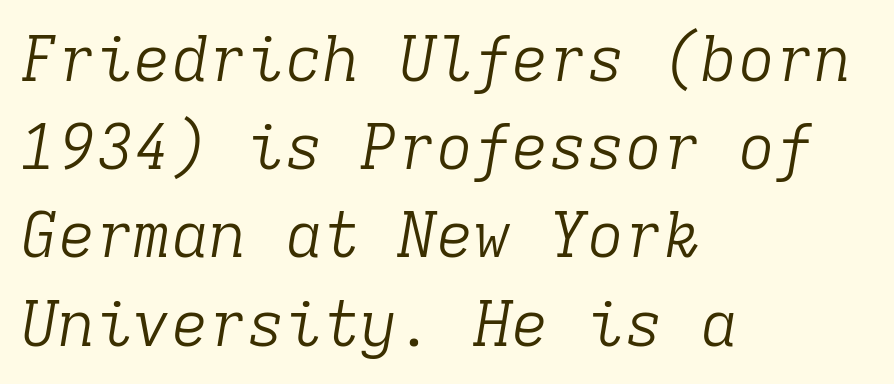
Compared with typical body copy, the letter spacing here is the same. Notice how descenders clear the ascenders below comfortably — that's standard leading. Does the lettering tilt? It does — this is italic. No letter is thick-stroked: the sample isn't bold. This sample has the even, mechanical cadence of fixed-width lettering. Just letters on the line, the space beneath them empty.
